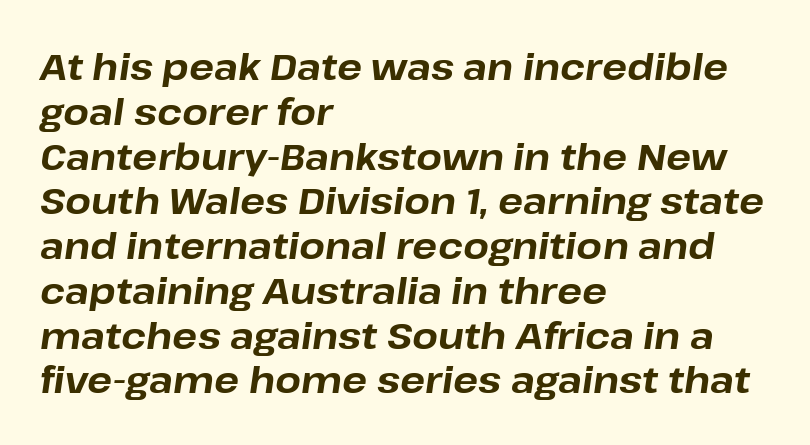
{"italic": "yes", "lean": "right", "slant_degrees": 8, "bold": "yes", "weight": "bold", "width": "normal", "stroke_contrast": "low", "x_height": "medium", "monospaced": "no", "underline": "no", "align": "left", "line_spacing_ratio": 1.21, "letter_spacing": "normal", "letter_spacing_em": 0.0, "glyph_px": 37}
